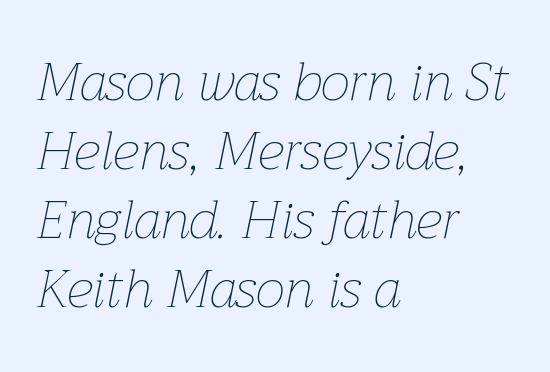
Reading down the column, the eye jumps a familiar distance to each next line. Short note: letters normally spaced. The baseline area is clear. This sample is left-justified, so line endings fall wherever the words run out. Varying glyph widths throughout — classic text-font behaviour.
